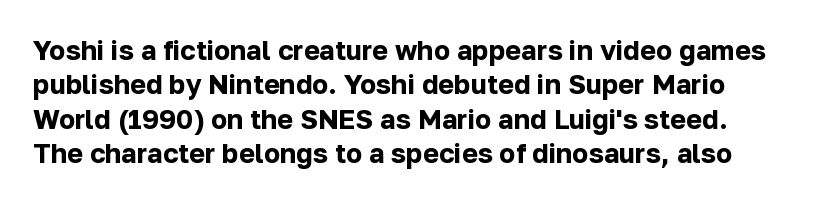
What weight is shown? A full bold with thick strokes. Glance below the letters and you will spot only blank space. The block of text has a typical density, with ordinary space between rows. Upright lettering throughout.
